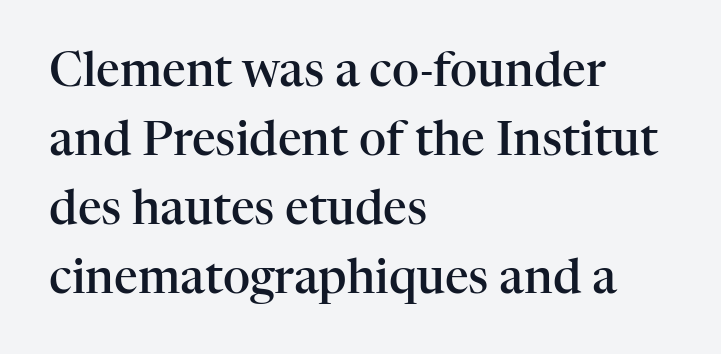
Any mark beneath the type? The region is blank. Look at the bottom of the vertical strokes: they flare into serifs here. There is no visible air inserted between adjacent glyphs. You can tell it's not italic because the verticals are truly vertical.
